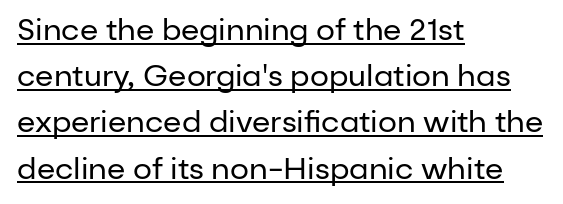
Q: Is the text bold? A: No.
Q: Is the text italic (slanted)? A: No, it is upright.
Q: Is the typeface a serif or a sans-serif typeface? A: Sans-serif.
Q: Is the text underlined? A: Yes.
Q: How is the paragraph aligned? A: Left-aligned.
Q: Is the spacing between letters normal or unusually wide? A: Normal.
Q: Is the spacing between lines tight, normal or loose? A: Normal.
Q: Width (condensed, normal, or wide)? A: Normal.
Q: Stroke contrast? A: Low.
Q: x-height? A: Medium.
Q: Monospaced? A: No.
